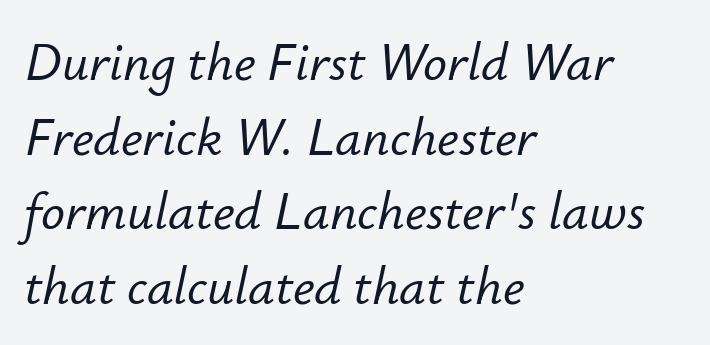
The image shows 53 px text type, italic (leaning right); set left-aligned, normal line spacing (1.41x), normal letter spacing, not underlined; low stroke contrast and a small x-height.
